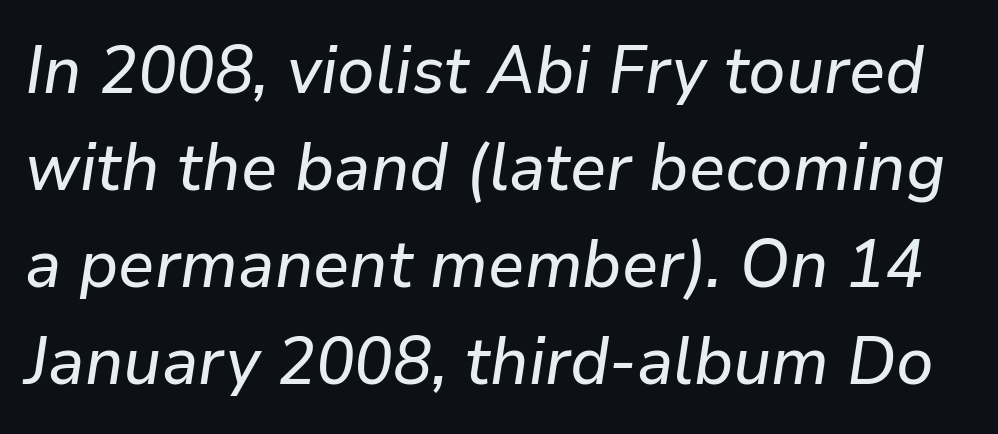
The image shows 67 px text type, italic (leaning right); set normal line spacing (1.45x), normal letter spacing, not underlined; low stroke contrast and a medium x-height.
